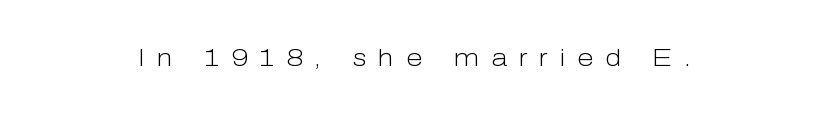
{"italic": "no", "bold": "no", "underline": "no", "align": "center", "letter_spacing": "wide", "letter_spacing_em": 0.49, "glyph_px": 24}
